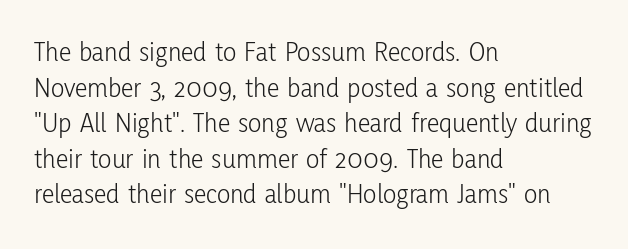
Are there feet on the stems? There aren't — it's a sans. Weight class: somewhere from thin through regular. If you drew a ruler down the left edge, every line would touch it. This block has exactly the height ordinary leading produces. When letters stand straight like this, we call the style roman or upright.
